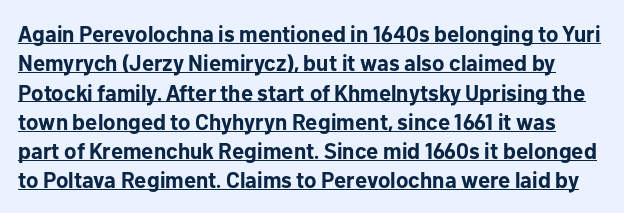
The image shows 22 px bold type, upright; set normal line spacing (1.33x), normal letter spacing, underlined.
